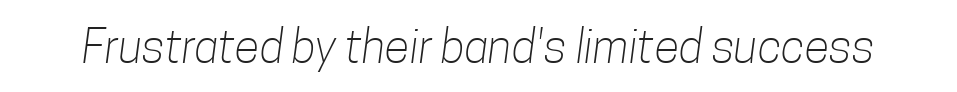
{"serif": "no", "bold": "no", "weight": "light", "width": "condensed", "stroke_contrast": "low", "x_height": "medium", "monospaced": "no", "underline": "no", "letter_spacing": "normal", "letter_spacing_em": 0.0, "glyph_px": 46}
